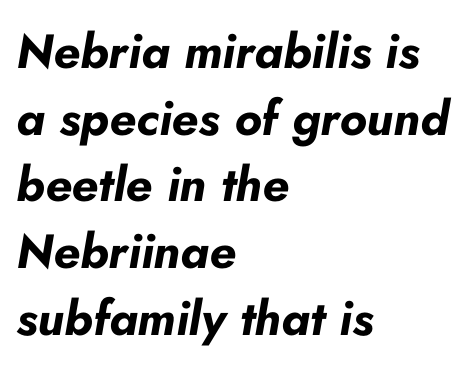
The image shows 48 px bold type, italic (leaning right); set left-aligned, normal line spacing (1.39x), normal letter spacing, not underlined; low stroke contrast and a small x-height.
